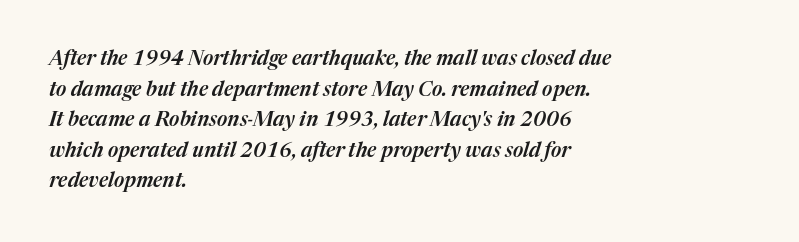
Q: Is the text italic (slanted)? A: Yes, it leans right by about 17 degrees.
Q: Is the text underlined? A: No.
Q: How is the paragraph aligned? A: Left-aligned.
Q: Is the spacing between letters normal or unusually wide? A: Normal.
Q: Is the spacing between lines tight, normal or loose? A: Normal.
